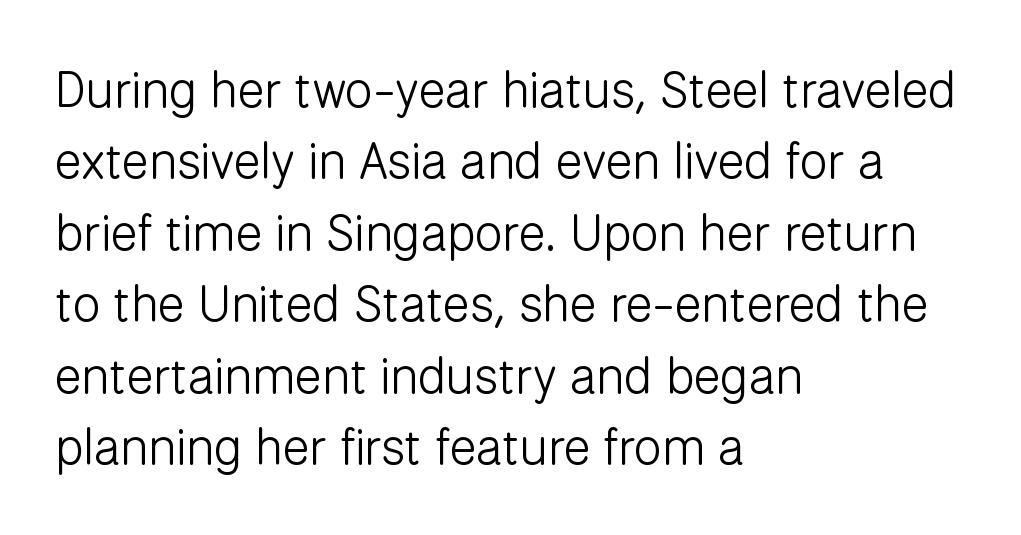
Has an underline been added? It has not. The characters display no serif detailing; their extremities are plain. You could not count columns in this text — the font is proportionally spaced. In terms of leading, this rendering sits right in the middle.
